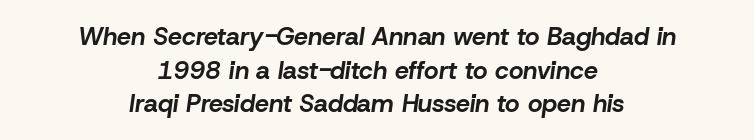
Q: Is the text bold? A: Yes.
Q: Is the text italic (slanted)? A: Yes, it leans right by about 8 degrees.
Q: Is the text underlined? A: No.
Q: How is the paragraph aligned? A: Centered.
Q: Is the spacing between letters normal or unusually wide? A: Normal.
Q: Is the spacing between lines tight, normal or loose? A: Normal.
